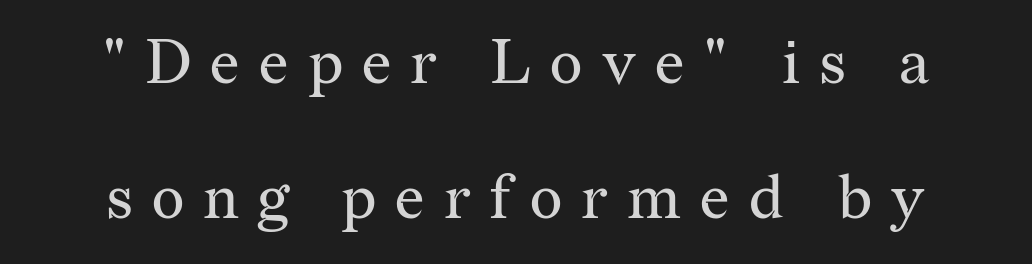
The passage shown is typed in a proportional face where columns would drift. The letters stand straight up with perfectly vertical stems. Is the stroke heavy? The answer is a plain regular-or-lighter. This rendering features lettering with no underline. A typesetter would label this face a serif.
